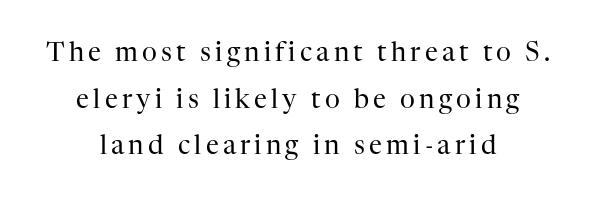
Teacher's note: observe the equal gaps on both sides — that is centered alignment. Is the type heavy? It reads as light-to-regular instead. The specimen reads as upright at a glance. Honestly, there is no underline to notice here at all.
